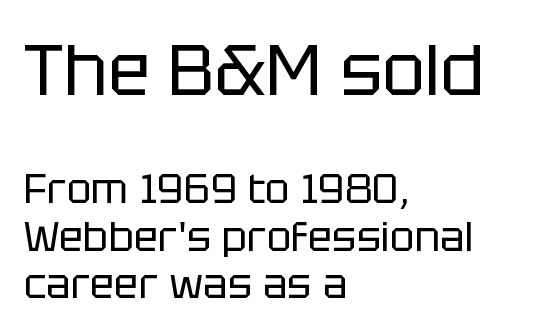
Q: Is the text bold? A: No.
Q: Is the text italic (slanted)? A: No, it is upright.
Q: Is the typeface a serif or a sans-serif typeface? A: Sans-serif.
Q: Is the text underlined? A: No.
Q: How is the paragraph aligned? A: Left-aligned.
Q: Is the spacing between letters normal or unusually wide? A: Normal.
Q: Is the spacing between lines tight, normal or loose? A: Tight.
Q: Which block of text is set in a larger size, the first (top) or the second (bottom)? A: The first (top) one.
Q: Width (condensed, normal, or wide)? A: Normal.
Q: Stroke contrast? A: Low.
Q: x-height? A: Large.
Q: Monospaced? A: No.
